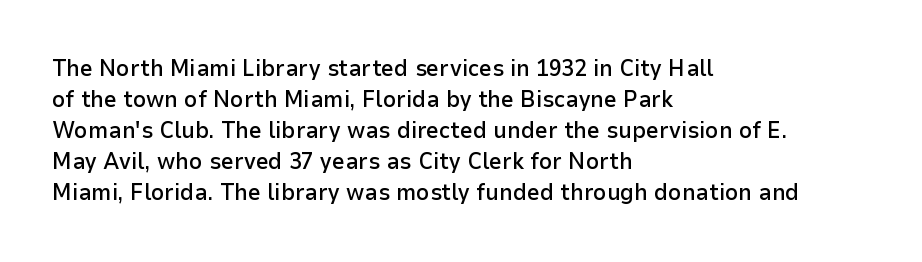
Q: Is the text bold? A: Semi-bold.
Q: Is the text italic (slanted)? A: No, it is upright.
Q: Is the text underlined? A: No.
Q: How is the paragraph aligned? A: Left-aligned.
Q: Is the spacing between letters normal or unusually wide? A: Normal.
Q: Is the spacing between lines tight, normal or loose? A: Normal.
